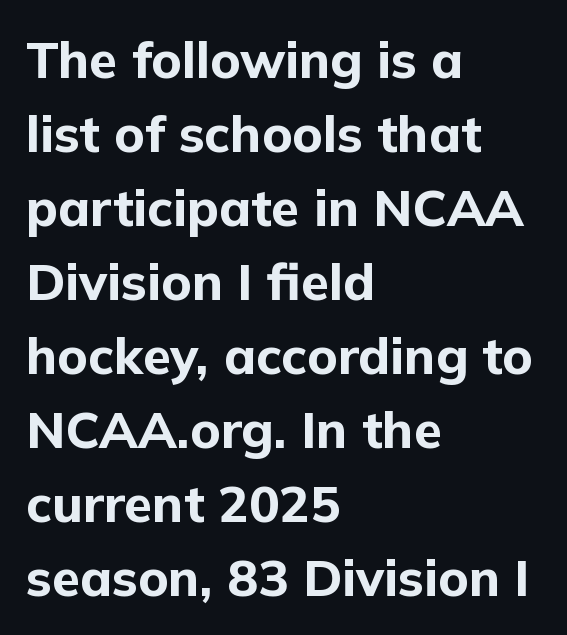
The image shows 51 px bold sans-serif type, upright; set left-aligned, normal line spacing (1.45x), normal letter spacing, not underlined; low stroke contrast and a medium x-height.
